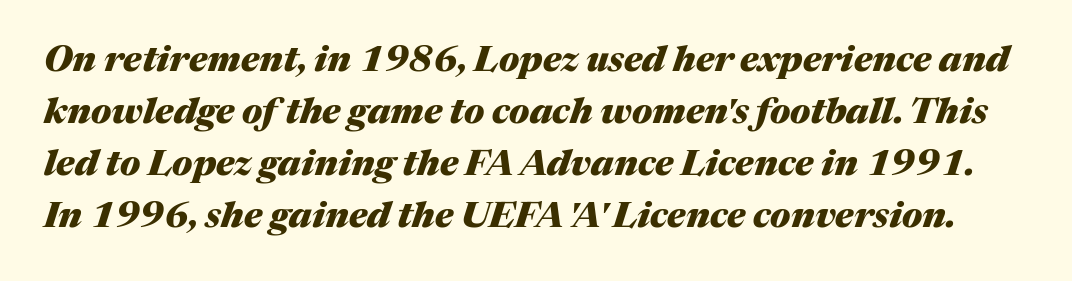
The image shows 36 px heavy type, italic (leaning right); set normal line spacing (1.44x), normal letter spacing, not underlined; medium stroke contrast and a medium x-height.
